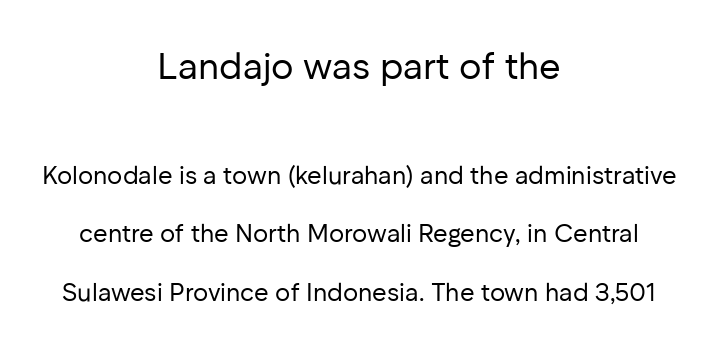
The image shows 37 px regular-weight sans-serif type, upright; set centered, loose line spacing (2.35x), normal letter spacing, not underlined; the first (top) block is 1.48x larger; low stroke contrast and a medium x-height.
